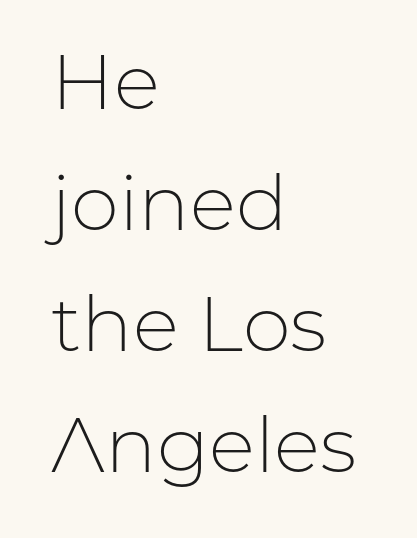
{"serif": "no", "italic": "no", "bold": "no", "weight": "light", "width": "normal", "stroke_contrast": "low", "x_height": "medium", "monospaced": "no", "underline": "no", "align": "left", "line_spacing": "normal", "line_spacing_ratio": 1.57, "letter_spacing": "normal", "letter_spacing_em": 0.0, "glyph_px": 77}
